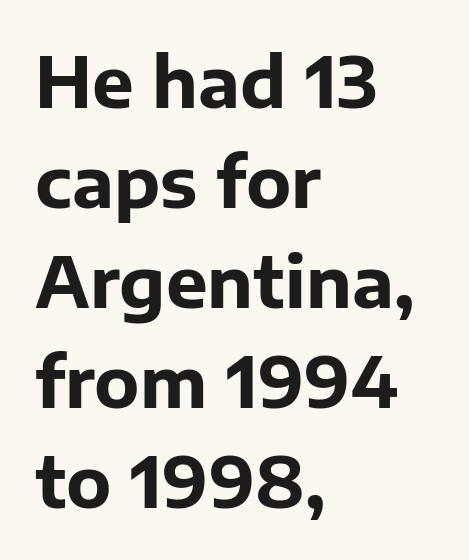
Q: Is the text bold? A: Yes.
Q: Is the text italic (slanted)? A: No, it is upright.
Q: Is the typeface a serif or a sans-serif typeface? A: Sans-serif.
Q: Is the text underlined? A: No.
Q: How is the paragraph aligned? A: Left-aligned.
Q: Is the spacing between letters normal or unusually wide? A: Normal.
Q: Is the spacing between lines tight, normal or loose? A: Normal.
Q: Width (condensed, normal, or wide)? A: Normal.
Q: Stroke contrast? A: Low.
Q: x-height? A: Medium.
Q: Monospaced? A: No.
